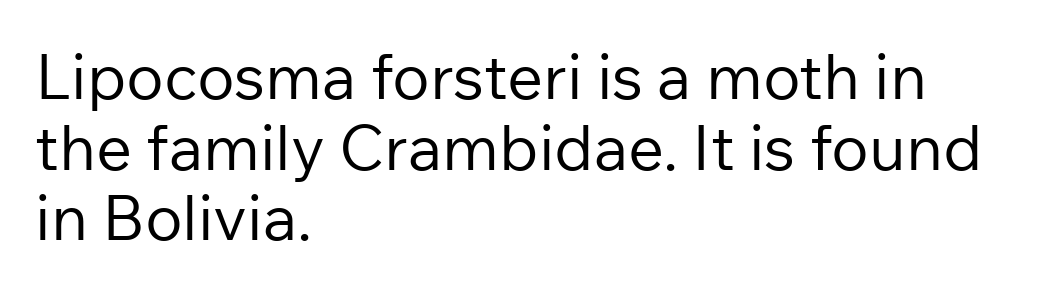
Q: Is the text bold? A: No.
Q: Is the text italic (slanted)? A: No, it is upright.
Q: Is the typeface a serif or a sans-serif typeface? A: Sans-serif.
Q: Is the text underlined? A: No.
Q: How is the paragraph aligned? A: Left-aligned.
Q: Is the spacing between letters normal or unusually wide? A: Normal.
Q: Is the spacing between lines tight, normal or loose? A: Tight.
Q: Width (condensed, normal, or wide)? A: Normal.
Q: Stroke contrast? A: Low.
Q: x-height? A: Medium.
Q: Monospaced? A: No.
